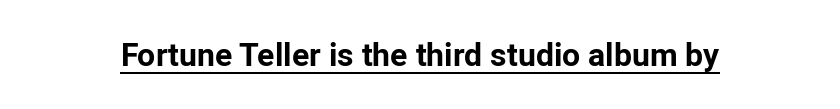
Q: Is the text bold? A: Yes.
Q: Is the text italic (slanted)? A: No, it is upright.
Q: Is the typeface a serif or a sans-serif typeface? A: Sans-serif.
Q: Is the text underlined? A: Yes.
Q: Is the spacing between letters normal or unusually wide? A: Normal.
Q: Width (condensed, normal, or wide)? A: Normal.
Q: Stroke contrast? A: Low.
Q: x-height? A: Medium.
Q: Monospaced? A: No.
